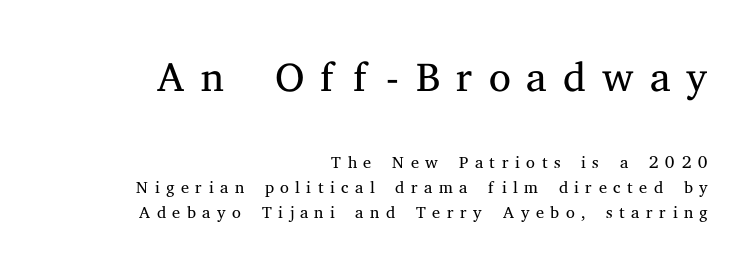
{"serif": "yes", "italic": "no", "bold": "no", "weight": "light", "width": "normal", "stroke_contrast": "medium", "x_height": "medium", "monospaced": "no", "underline": "no", "align": "right", "line_spacing": "tight", "line_spacing_ratio": 1.0, "letter_spacing": "wide", "letter_spacing_em": 0.26, "larger_block": "first", "size_ratio": 2.48, "glyph_px": 62}
